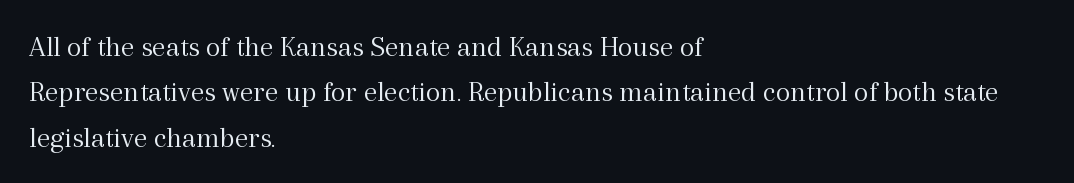
The image shows 30 px light serif type, upright; set left-aligned, normal line spacing (1.51x), normal letter spacing, not underlined; a medium x-height.
